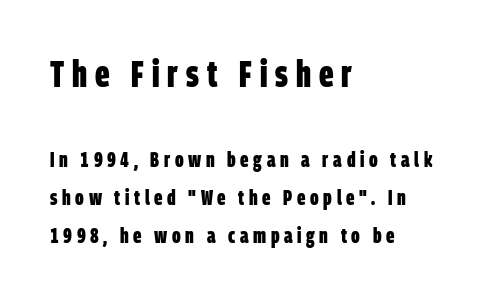
Q: Is the text bold? A: Yes.
Q: Is the typeface a serif or a sans-serif typeface? A: Sans-serif.
Q: Is the text underlined? A: No.
Q: How is the paragraph aligned? A: Left-aligned.
Q: Is the spacing between letters normal or unusually wide? A: Unusually wide.
Q: Which block of text is set in a larger size, the first (top) or the second (bottom)? A: The first (top) one.
Q: Width (condensed, normal, or wide)? A: Condensed.
Q: Stroke contrast? A: Low.
Q: x-height? A: Large.
Q: Monospaced? A: No.
